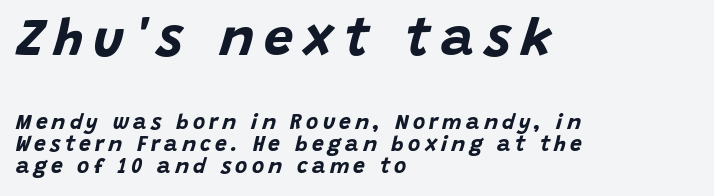
The image shows 52 px bold type, italic (leaning right); set left-aligned, tight line spacing (1.06x), unusually wide letter spacing (+0.2 em), not underlined; the first (top) block is 2.48x larger; low stroke contrast and a large x-height.
